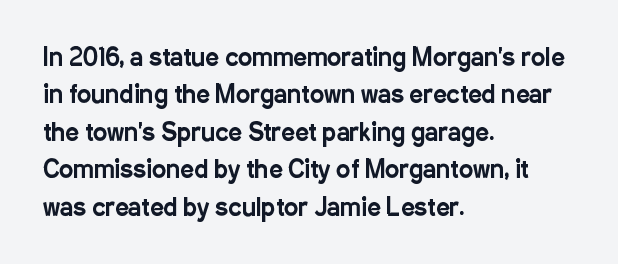
Quick note: interline space is typical. Ordinary non-slanted type is in use. The glyphs are unaccompanied by any horizontal stroke below them. The setting favours the left margin, as ordinary paragraphs usually do.
